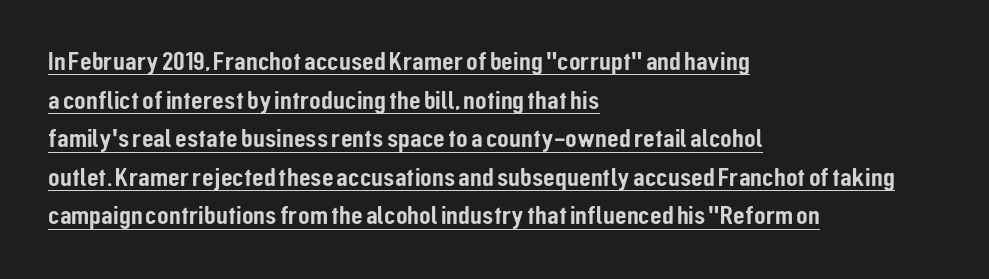
{"italic": "no", "underline": "yes", "align": "left", "line_spacing": "normal", "line_spacing_ratio": 1.43, "letter_spacing": "normal", "letter_spacing_em": 0.0, "glyph_px": 27}
